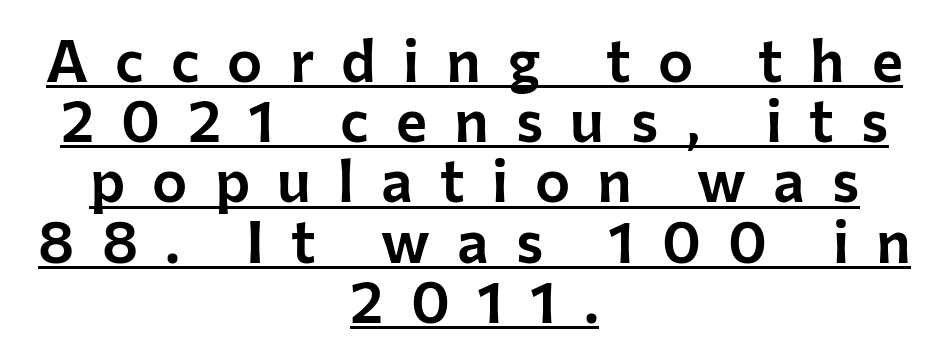
The image shows 59 px sans-serif type, upright; set centered, tight line spacing (1.02x), unusually wide letter spacing (+0.46 em), underlined; low stroke contrast and a medium x-height.
